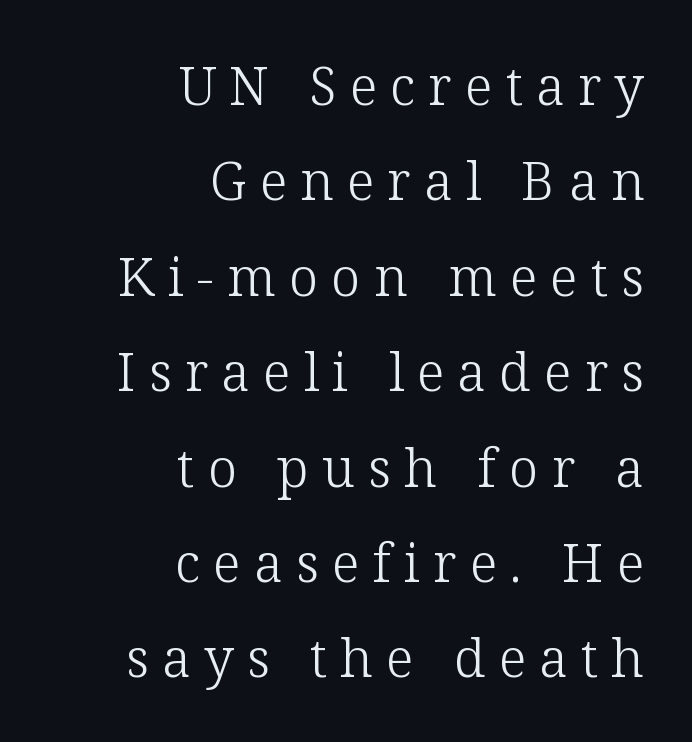
Q: Is the text bold? A: No.
Q: Is the text italic (slanted)? A: No, it is upright.
Q: Is the typeface a serif or a sans-serif typeface? A: Serif.
Q: Is the text underlined? A: No.
Q: How is the paragraph aligned? A: Right-aligned.
Q: Is the spacing between letters normal or unusually wide? A: Unusually wide.
Q: Width (condensed, normal, or wide)? A: Normal.
Q: Stroke contrast? A: Low.
Q: x-height? A: Medium.
Q: Monospaced? A: No.
